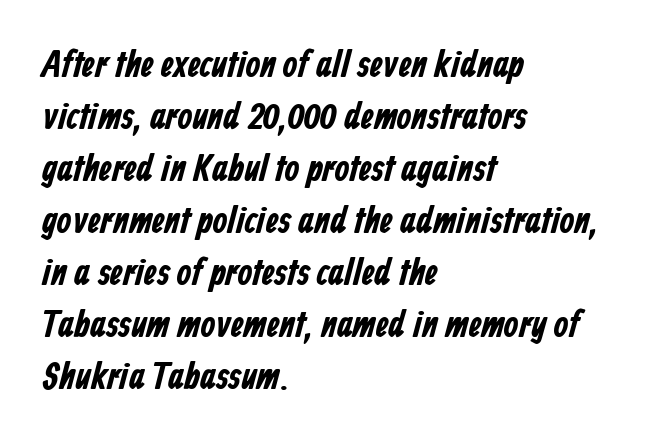
Q: Is the text bold? A: Yes.
Q: Is the typeface a serif or a sans-serif typeface? A: Sans-serif.
Q: Is the text underlined? A: No.
Q: How is the paragraph aligned? A: Left-aligned.
Q: Is the spacing between letters normal or unusually wide? A: Normal.
Q: Is the spacing between lines tight, normal or loose? A: Normal.
Q: Width (condensed, normal, or wide)? A: Condensed.
Q: Stroke contrast? A: Low.
Q: x-height? A: Medium.
Q: Monospaced? A: No.
